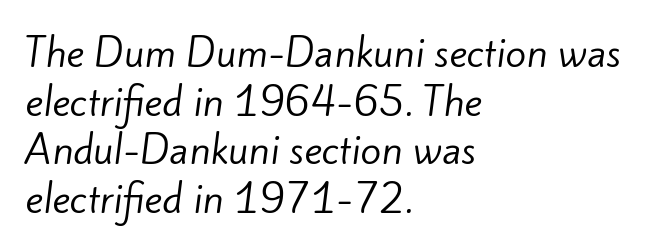
Q: Is the text bold? A: No.
Q: Is the typeface a serif or a sans-serif typeface? A: Sans-serif.
Q: Is the text underlined? A: No.
Q: How is the paragraph aligned? A: Left-aligned.
Q: Is the spacing between letters normal or unusually wide? A: Normal.
Q: Is the spacing between lines tight, normal or loose? A: Normal.
Q: Width (condensed, normal, or wide)? A: Normal.
Q: Stroke contrast? A: Low.
Q: x-height? A: Small.
Q: Monospaced? A: No.
